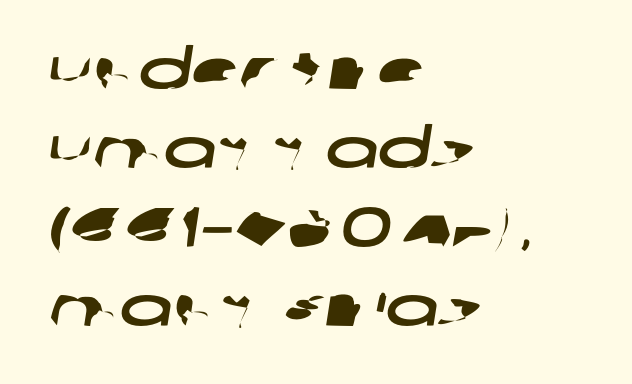
Q: Is the typeface a serif or a sans-serif typeface? A: Sans-serif.
Q: Is the text underlined? A: No.
Q: How is the paragraph aligned? A: Left-aligned.
Q: Is the spacing between letters normal or unusually wide? A: Normal.
Q: Is the spacing between lines tight, normal or loose? A: Normal.
Q: Width (condensed, normal, or wide)? A: Wide.
Q: Stroke contrast? A: Low.
Q: x-height? A: Large.
Q: Monospaced? A: No.
